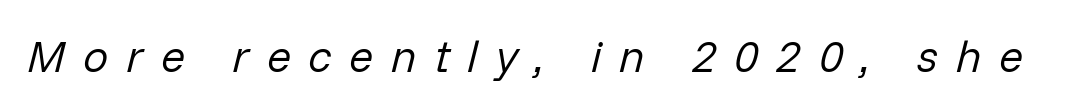
The image shows 45 px regular-weight type, italic (leaning right); set unusually wide letter spacing (+0.39 em), not underlined; low stroke contrast and a medium x-height.
